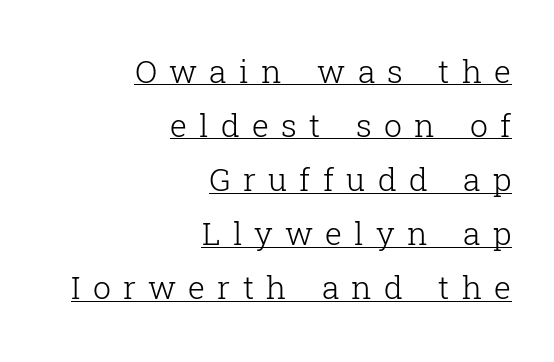
The letters stand upright; this is a roman face. This is underlined copy, the kind a proofreader might mark for attention. Old-style or modern, the face here clearly has serifs. These lines are rendered in a variable-pitch font. Does the leading feel generous? No, just average. Is this a heavy cut? Hardly; it is regular or lighter.
